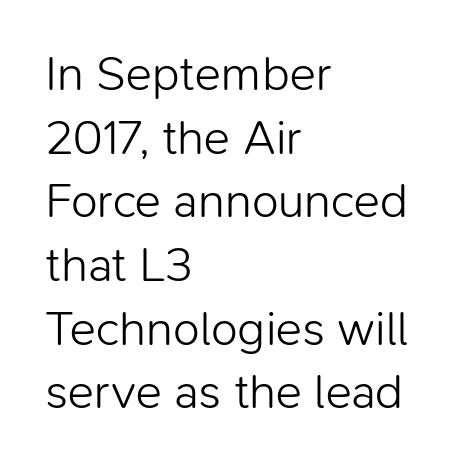
Reading down the column, the eye jumps a familiar distance to each next line. No italicization has been applied; the sample stays upright. The glyphs in this specimen are sans serif. The font sits on the lighter half of the weight spectrum, regular included.
